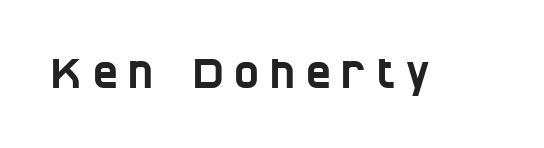
The designer went with a sans here, leaving each stem footless. These lines have a slow, spaced-out rhythm from letter to letter. This sample has the flowing, uneven cadence of proportional lettering. Has an underline been added? It has not.
